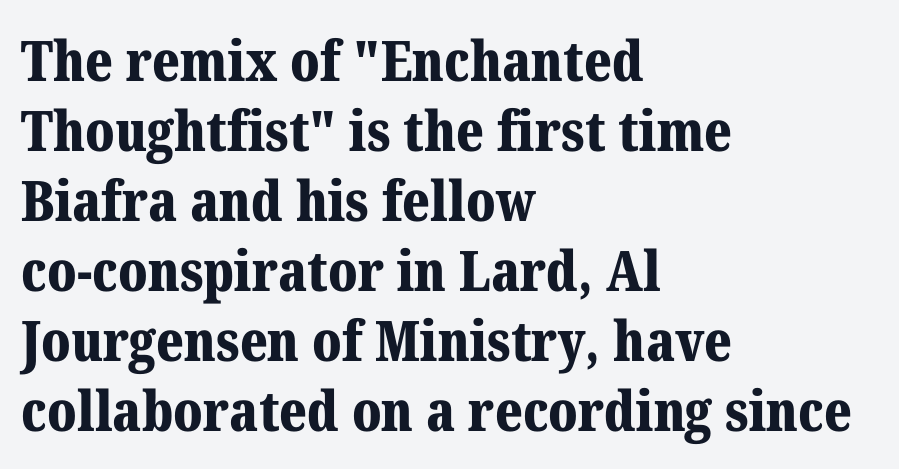
Q: Is the text bold? A: Yes.
Q: Is the text italic (slanted)? A: No, it is upright.
Q: Is the typeface a serif or a sans-serif typeface? A: Serif.
Q: Is the text underlined? A: No.
Q: How is the paragraph aligned? A: Left-aligned.
Q: Is the spacing between letters normal or unusually wide? A: Normal.
Q: Is the spacing between lines tight, normal or loose? A: Normal.
Q: Width (condensed, normal, or wide)? A: Normal.
Q: Stroke contrast? A: Medium.
Q: x-height? A: Medium.
Q: Monospaced? A: No.
